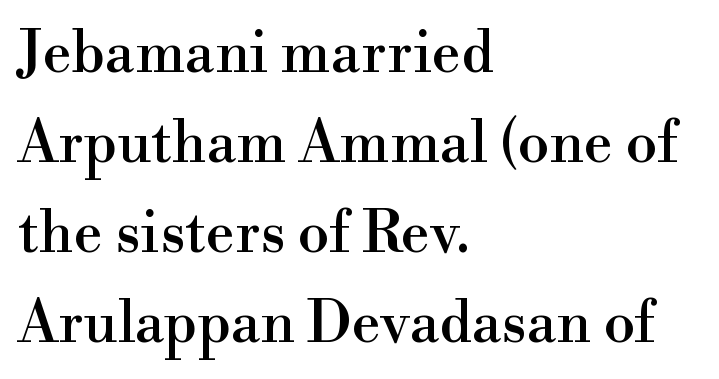
No italicization has been applied; the sample stays upright. Leftover space on each line is placed entirely after the last word. The rendering uses a moderate line-height, typical for paragraphs. The space beneath each line is pristine and unruled. Students, note that the glyphs here touch the page at normal intervals.
